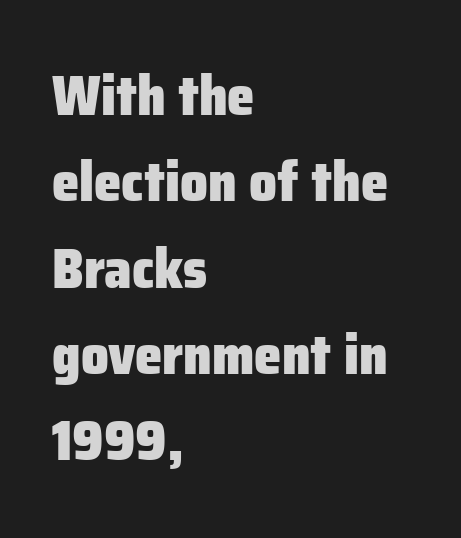
Q: Is the text bold? A: Yes.
Q: Is the text italic (slanted)? A: No, it is upright.
Q: Is the typeface a serif or a sans-serif typeface? A: Sans-serif.
Q: Is the text underlined? A: No.
Q: How is the paragraph aligned? A: Left-aligned.
Q: Is the spacing between letters normal or unusually wide? A: Normal.
Q: Is the spacing between lines tight, normal or loose? A: Normal.
Q: Width (condensed, normal, or wide)? A: Normal.
Q: Stroke contrast? A: Low.
Q: x-height? A: Medium.
Q: Monospaced? A: No.
